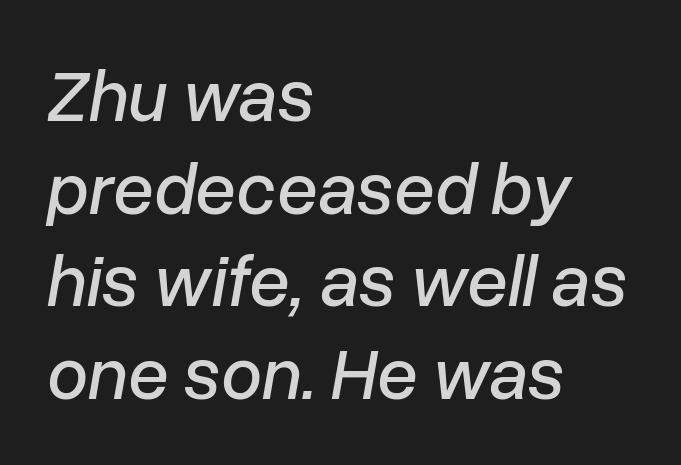
Q: Is the text italic (slanted)? A: Yes, it leans right by about 10 degrees.
Q: Is the text underlined? A: No.
Q: How is the paragraph aligned? A: Left-aligned.
Q: Is the spacing between letters normal or unusually wide? A: Normal.
Q: Is the spacing between lines tight, normal or loose? A: Normal.
Q: Width (condensed, normal, or wide)? A: Normal.
Q: Stroke contrast? A: Low.
Q: x-height? A: Medium.
Q: Monospaced? A: No.
